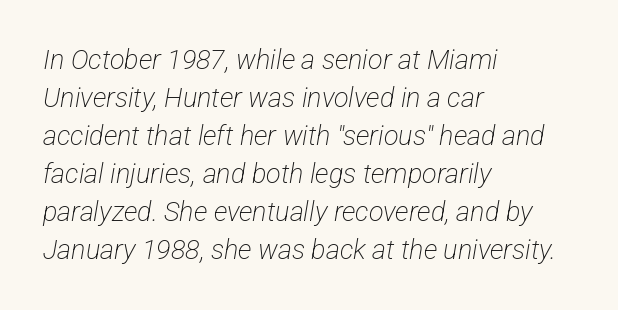
Ink coverage per letter is moderate at most. Descender tails drop into unmarked territory. The line-height multiplier appears to be the usual default. Is the block centered? No — it sits flush against the left margin.
